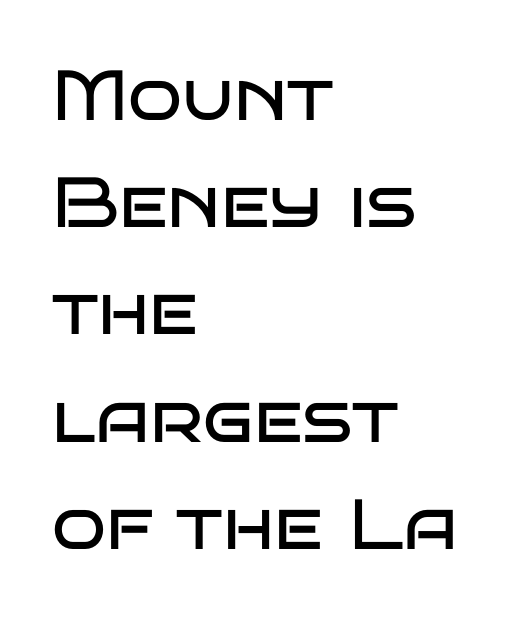
{"serif": "no", "italic": "no", "bold": "no", "weight": "regular", "width": "wide", "stroke_contrast": "low", "x_height": "large", "monospaced": "no", "underline": "no", "align": "left", "line_spacing": "normal", "line_spacing_ratio": 1.51, "letter_spacing": "normal", "letter_spacing_em": 0.0, "glyph_px": 71}
